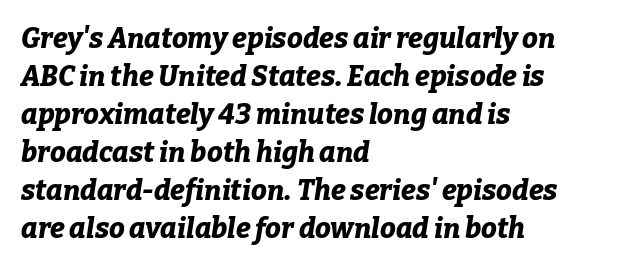
{"italic": "yes", "lean": "right", "slant_degrees": 9, "bold": "yes", "weight": "bold", "width": "normal", "stroke_contrast": "low", "x_height": "medium", "monospaced": "no", "underline": "no", "align": "left", "line_spacing": "normal", "line_spacing_ratio": 1.36, "letter_spacing": "normal", "letter_spacing_em": 0.0, "glyph_px": 28}
